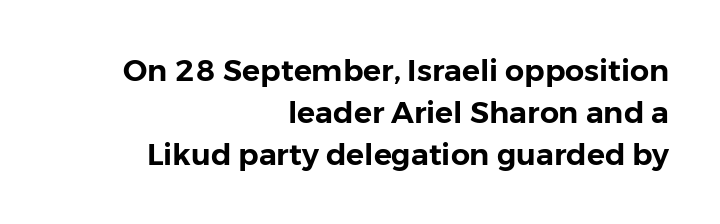
The image shows 30 px sans-serif type, upright; set right-aligned, normal line spacing (1.4x), normal letter spacing, not underlined; low stroke contrast and a medium x-height.
